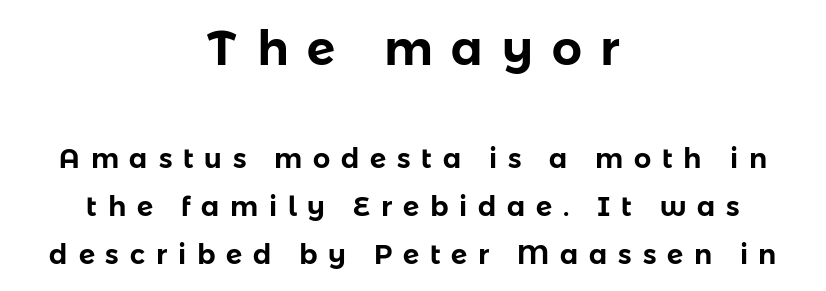
{"serif": "no", "italic": "no", "width": "normal", "stroke_contrast": "low", "x_height": "medium", "monospaced": "no", "underline": "no", "align": "center", "line_spacing_ratio": 1.79, "letter_spacing": "wide", "letter_spacing_em": 0.4, "larger_block": "first", "size_ratio": 1.74, "glyph_px": 47}
